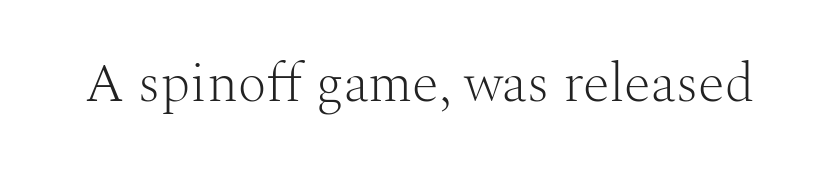
The image shows 55 px light serif type, upright; set normal letter spacing, not underlined; medium stroke contrast and a medium x-height.
